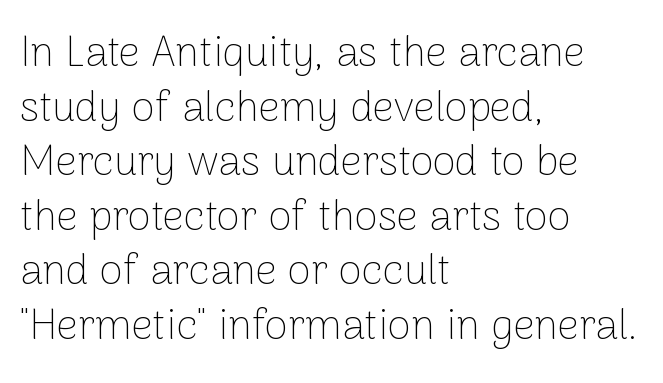
The image shows 42 px thin sans-serif type, upright; set left-aligned, normal line spacing (1.3x), normal letter spacing, not underlined; low stroke contrast and a medium x-height.
